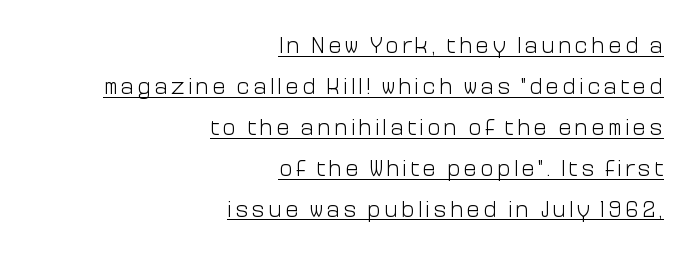
{"italic": "no", "bold": "no", "underline": "yes", "align": "right", "line_spacing_ratio": 1.78, "glyph_px": 23}
